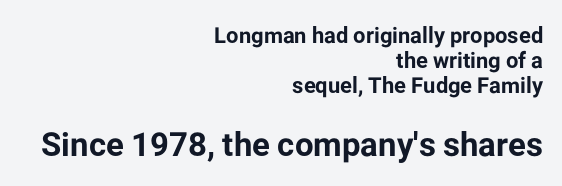
Style check: upright. The sample has been set heavy, in full bold. Block two is the big one; block one sits smaller above it. The type is set solid horizontally, with unmodified tracking. The ragged edge is on the left, which tells us the setting is flush right.
